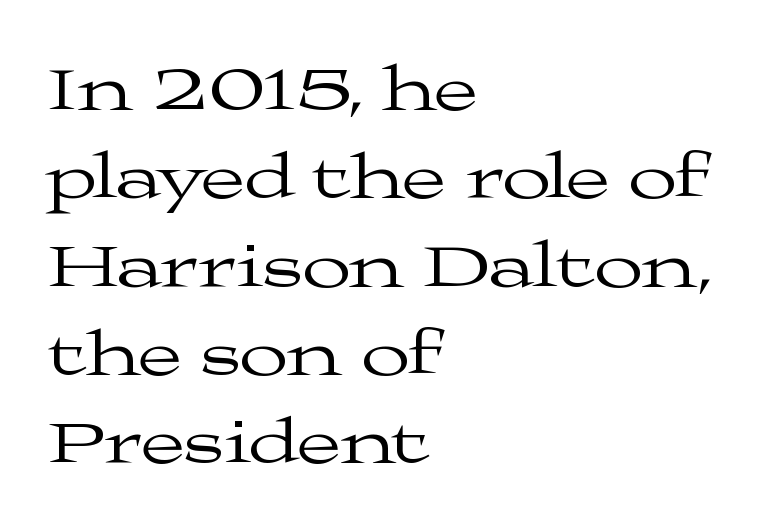
{"serif": "yes", "italic": "no", "bold": "no", "weight": "regular", "width": "wide", "stroke_contrast": "medium", "x_height": "medium", "monospaced": "no", "underline": "no", "align": "left", "line_spacing": "normal", "line_spacing_ratio": 1.38, "letter_spacing": "normal", "letter_spacing_em": 0.0, "glyph_px": 64}
